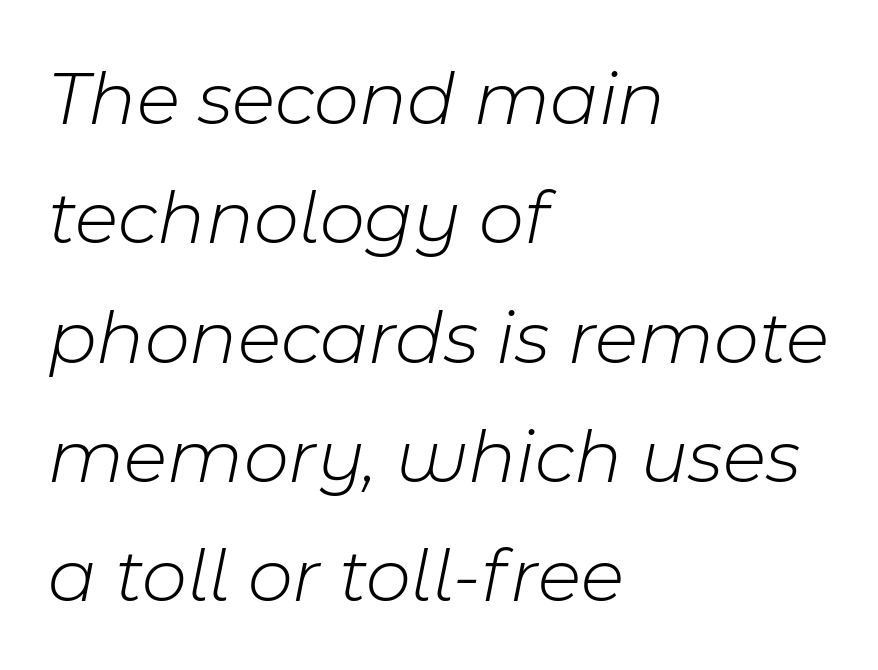
Q: Is the text bold? A: No.
Q: Is the text italic (slanted)? A: Yes, it leans right by about 11 degrees.
Q: Is the text underlined? A: No.
Q: How is the paragraph aligned? A: Left-aligned.
Q: Is the spacing between letters normal or unusually wide? A: Normal.
Q: Is the spacing between lines tight, normal or loose? A: Normal.
Q: Width (condensed, normal, or wide)? A: Normal.
Q: Stroke contrast? A: Low.
Q: x-height? A: Medium.
Q: Monospaced? A: No.
